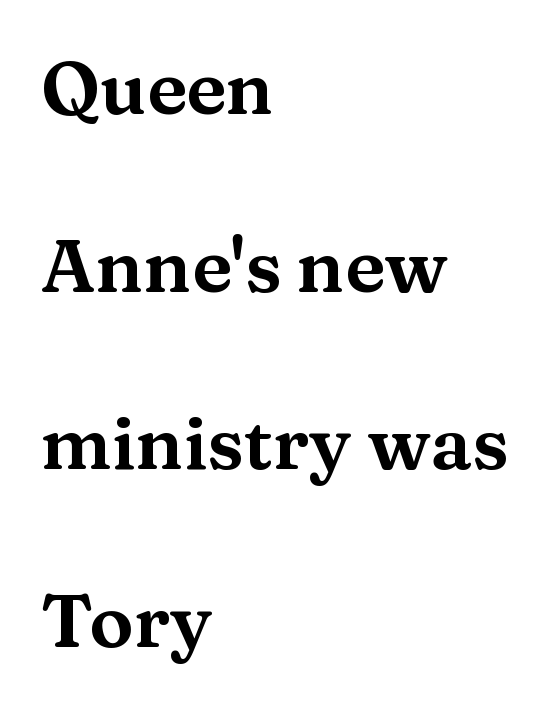
Q: Is the text italic (slanted)? A: No, it is upright.
Q: Is the typeface a serif or a sans-serif typeface? A: Serif.
Q: Is the text underlined? A: No.
Q: How is the paragraph aligned? A: Left-aligned.
Q: Is the spacing between letters normal or unusually wide? A: Normal.
Q: Is the spacing between lines tight, normal or loose? A: Loose.
Q: Width (condensed, normal, or wide)? A: Wide.
Q: Stroke contrast? A: Medium.
Q: x-height? A: Medium.
Q: Monospaced? A: No.
